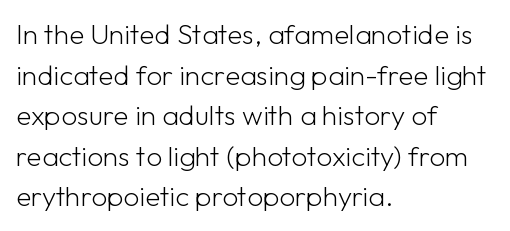
{"serif": "no", "italic": "no", "bold": "no", "weight": "light", "width": "normal", "stroke_contrast": "low", "x_height": "medium", "monospaced": "no", "underline": "no", "align": "left", "line_spacing": "normal", "line_spacing_ratio": 1.45, "letter_spacing": "normal", "letter_spacing_em": 0.0, "glyph_px": 28}
